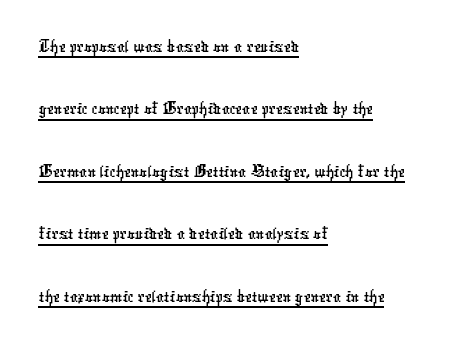
Q: Is the typeface a serif or a sans-serif typeface? A: Sans-serif.
Q: Is the text underlined? A: Yes.
Q: How is the paragraph aligned? A: Left-aligned.
Q: Is the spacing between letters normal or unusually wide? A: Normal.
Q: Is the spacing between lines tight, normal or loose? A: Normal.
Q: Width (condensed, normal, or wide)? A: Condensed.
Q: Stroke contrast? A: Low.
Q: x-height? A: Medium.
Q: Monospaced? A: No.
